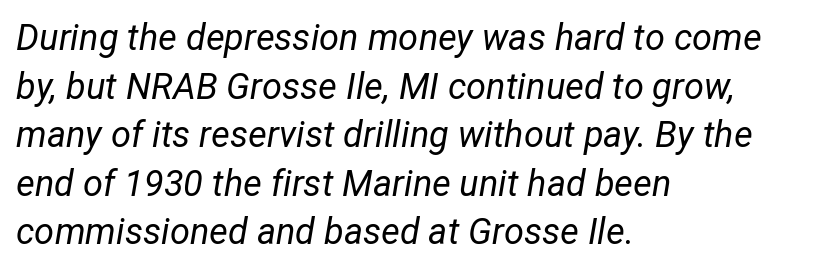
The rows are spaced the way most documents space them. The letterforms sit shoulder to shoulder at normal distance. The letters advance in unequal steps, a hallmark of proportional type. Emphasis-style slanted type is in use. Just letters on the line, the space beneath them empty.
